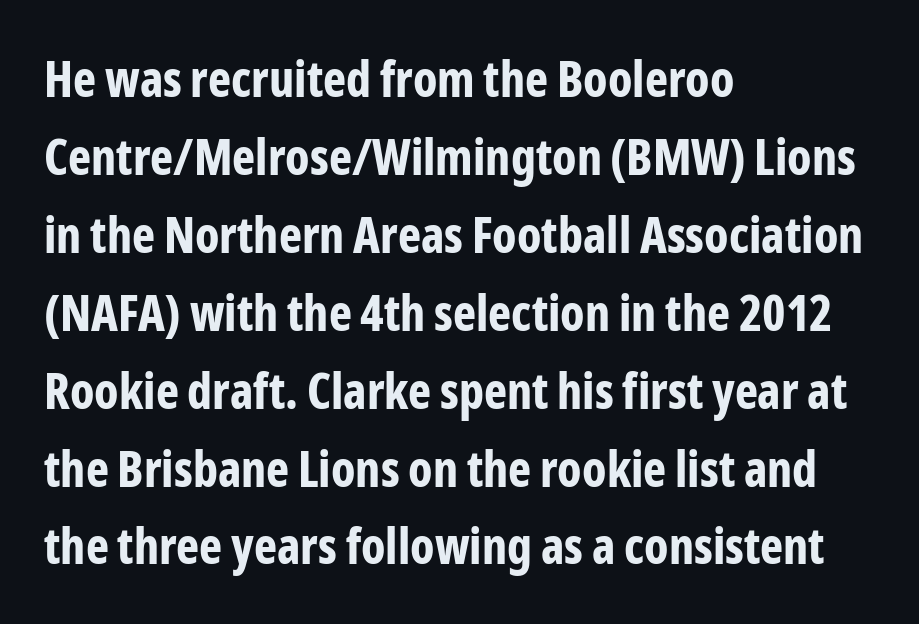
{"serif": "no", "italic": "no", "bold": "yes", "weight": "bold", "width": "condensed", "stroke_contrast": "low", "x_height": "medium", "monospaced": "no", "underline": "no", "align": "left", "line_spacing": "normal", "line_spacing_ratio": 1.59, "letter_spacing": "normal", "letter_spacing_em": 0.0, "glyph_px": 49}
